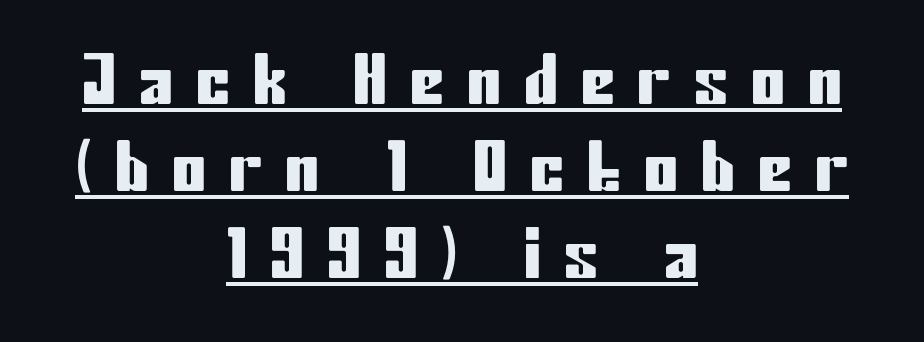
The image shows 68 px condensed sans-serif type, upright; set centered, normal line spacing (1.28x), unusually wide letter spacing (+0.34 em), underlined; low stroke contrast and a medium x-height.
